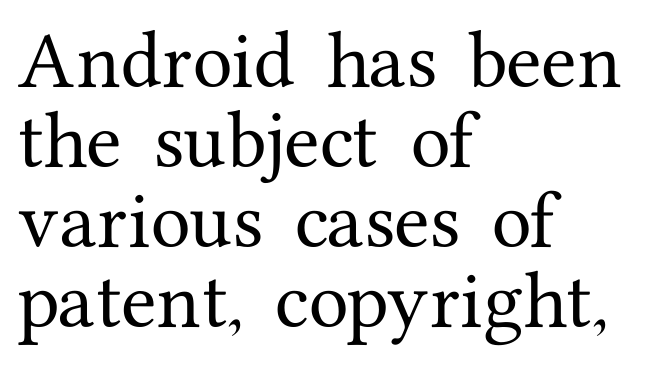
Q: Is the text italic (slanted)? A: No, it is upright.
Q: Is the typeface a serif or a sans-serif typeface? A: Serif.
Q: Is the text underlined? A: No.
Q: How is the paragraph aligned? A: Left-aligned.
Q: Is the spacing between letters normal or unusually wide? A: Normal.
Q: Width (condensed, normal, or wide)? A: Normal.
Q: Stroke contrast? A: Medium.
Q: x-height? A: Medium.
Q: Monospaced? A: No.
